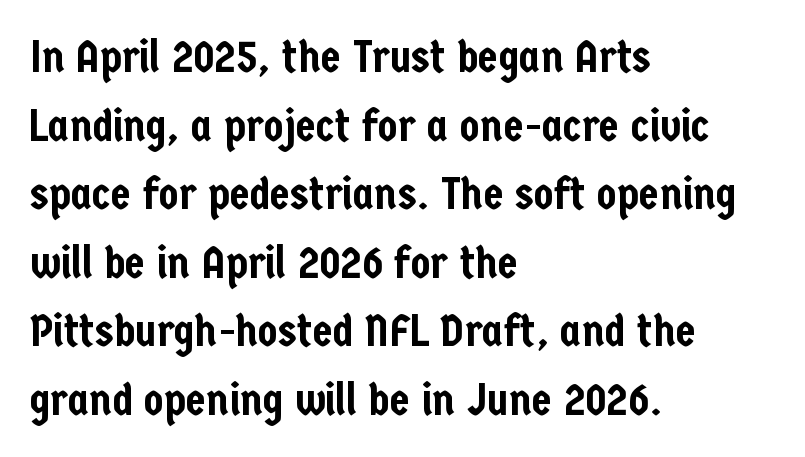
The image shows 46 px condensed sans-serif type, upright; set left-aligned, normal line spacing (1.49x), normal letter spacing, not underlined; low stroke contrast and a medium x-height.
